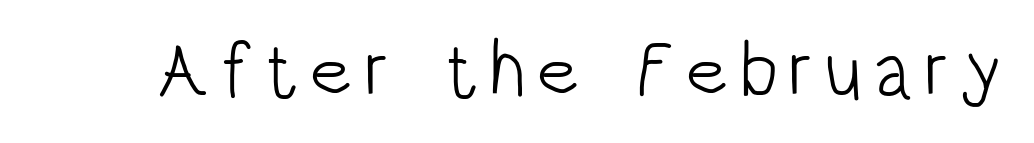
Observe the absence of serifs on each vertical stroke in this sample. Heaviness? Minimal to ordinary, like unemphasized prose. Character widths vary here, with narrow letters taking less room than wide ones. No word sits above an underline.
